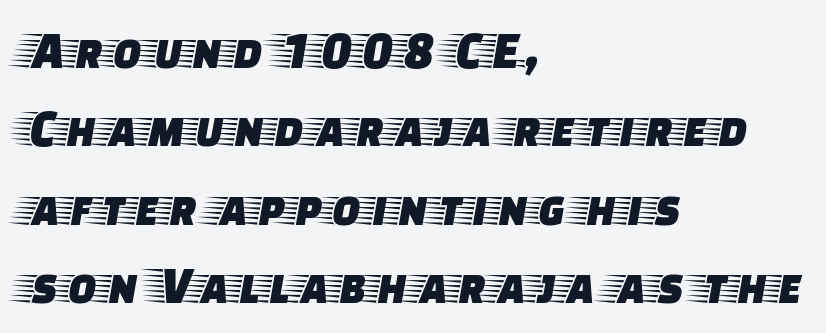
Nobody touched the tracking dial on this one. This sample is left-justified, so line endings fall wherever the words run out. If you measured baseline to baseline, you'd find a middling distance.
